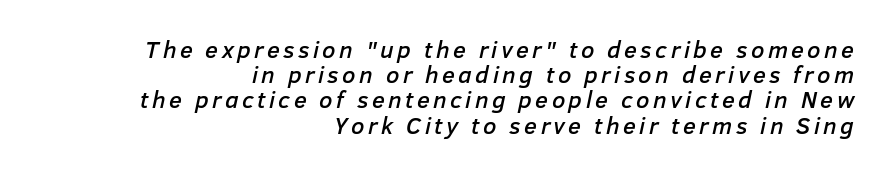
{"italic": "yes", "lean": "right", "slant_degrees": 12, "underline": "no", "align": "right", "line_spacing": "tight", "line_spacing_ratio": 1.05, "glyph_px": 24}
